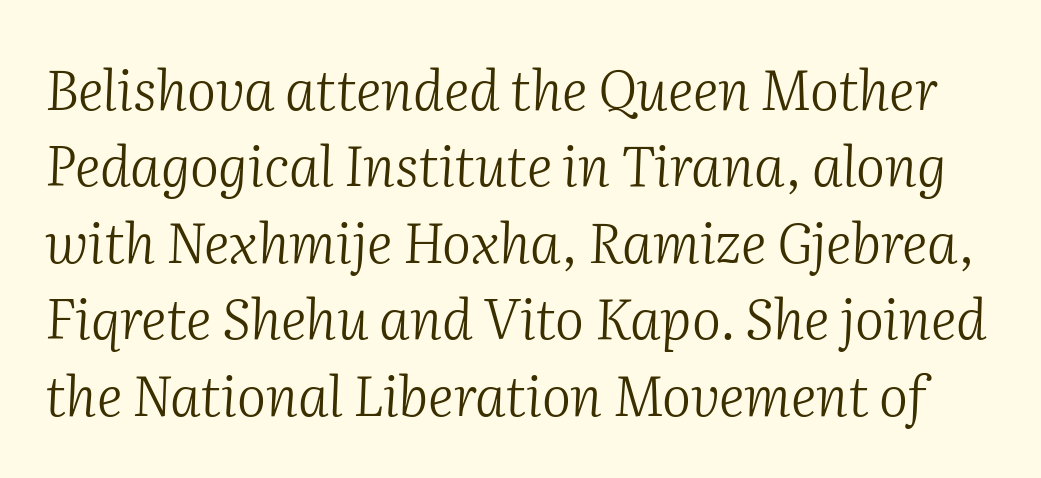
The glyphs look as if they've been sheared to an angle. The horizontal fit of the characters is conventional and even. A typesetter would call this proportional, since set widths differ per character. Heaviness? Minimal to ordinary, like unemphasized prose. Vertically, the passage feels balanced, rows spaced as you'd expect.
